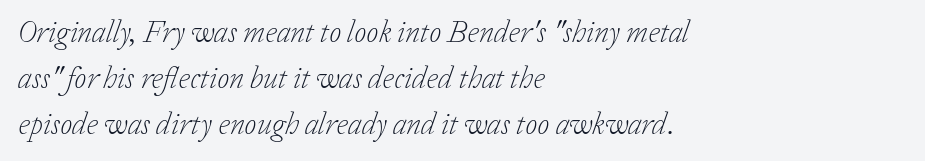
Q: Is the text bold? A: No.
Q: Is the text italic (slanted)? A: Yes, it leans right by about 20 degrees.
Q: Is the typeface a serif or a sans-serif typeface? A: Serif.
Q: Is the text underlined? A: No.
Q: How is the paragraph aligned? A: Left-aligned.
Q: Is the spacing between letters normal or unusually wide? A: Normal.
Q: Is the spacing between lines tight, normal or loose? A: Normal.
Q: Width (condensed, normal, or wide)? A: Normal.
Q: Stroke contrast? A: Low.
Q: x-height? A: Medium.
Q: Monospaced? A: No.
